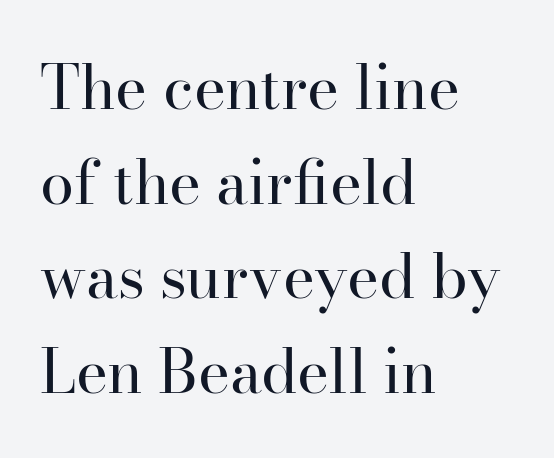
The image shows 61 px regular-weight serif type, upright; set left-aligned, normal line spacing (1.55x), normal letter spacing, not underlined; high stroke contrast and a small x-height.
